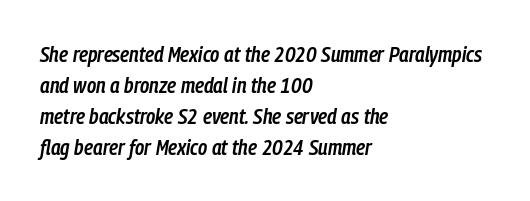
Q: Is the text bold? A: Semi-bold.
Q: Is the text italic (slanted)? A: Yes, it leans right by about 9 degrees.
Q: Is the text underlined? A: No.
Q: How is the paragraph aligned? A: Left-aligned.
Q: Is the spacing between letters normal or unusually wide? A: Normal.
Q: Is the spacing between lines tight, normal or loose? A: Normal.
